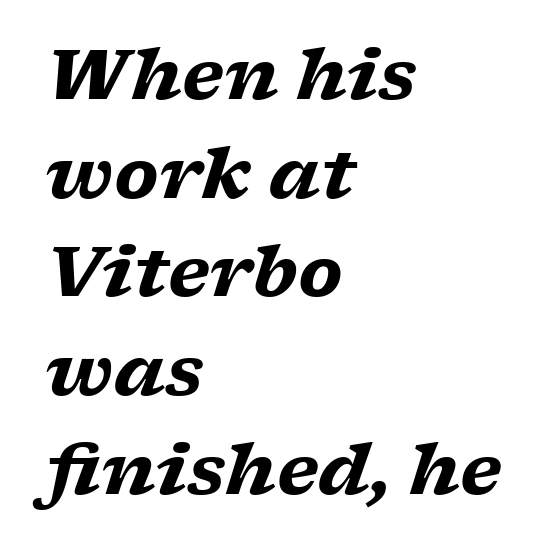
The image shows 70 px heavy, wide serif type, italic (leaning right); set left-aligned, normal line spacing (1.41x), normal letter spacing, not underlined; low stroke contrast and a medium x-height.
